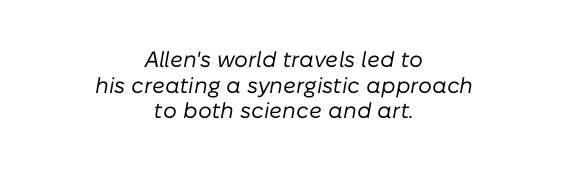
The image shows 22 px text type, italic (leaning right); set centered, line spacing 1.17x, normal letter spacing, not underlined.
